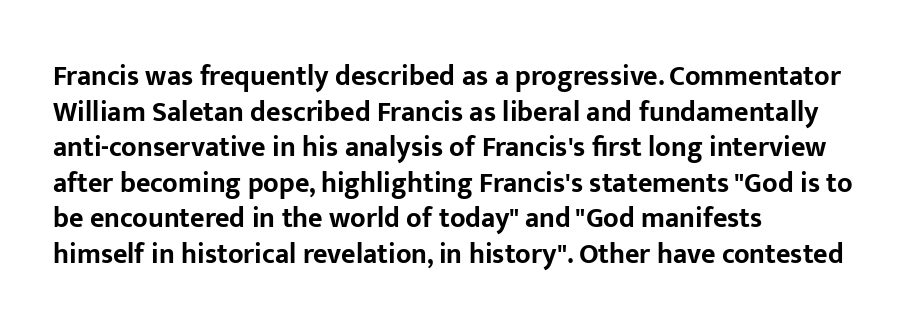
The image shows 28 px bold sans-serif type, upright; set left-aligned, normal line spacing (1.27x), normal letter spacing, not underlined; low stroke contrast and a medium x-height.
